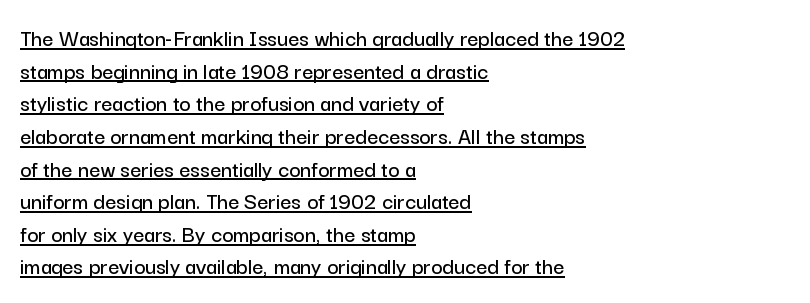
The image shows 24 px text type, upright; set left-aligned, normal line spacing (1.36x), normal letter spacing, underlined.
